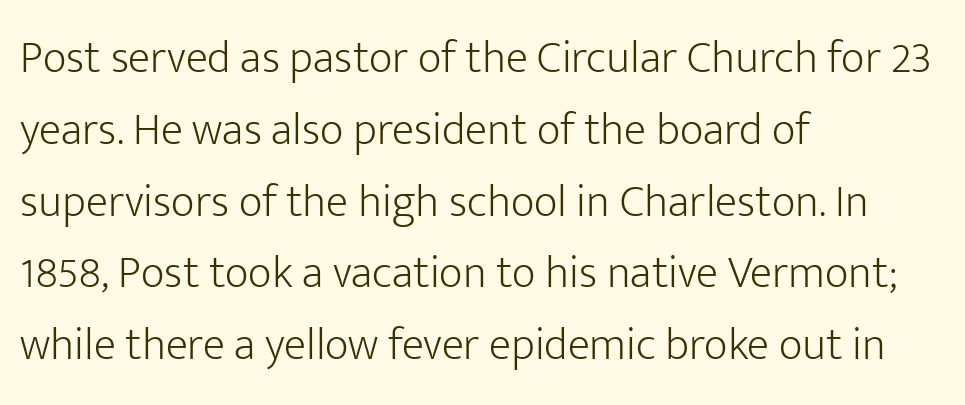
{"serif": "no", "italic": "no", "bold": "no", "weight": "light", "width": "normal", "stroke_contrast": "low", "x_height": "medium", "monospaced": "no", "underline": "no", "align": "left", "line_spacing": "normal", "line_spacing_ratio": 1.56, "letter_spacing": "normal", "letter_spacing_em": 0.0, "glyph_px": 46}
